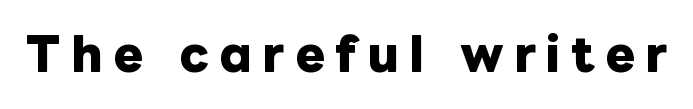
Note the varied advance widths — an 'i' is clearly narrower than an 'm'. The glyphs are unaccompanied by any horizontal stroke below them. On the weight axis this lands at bold, roughly 700. A typesetter would call this heavily tracked-out type. The lettering holds an erect, upright posture throughout.
